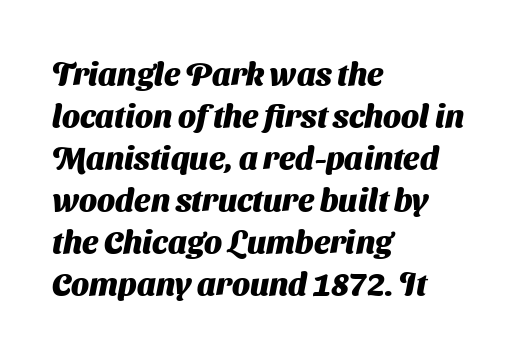
Q: Is the text bold? A: Yes.
Q: Is the typeface a serif or a sans-serif typeface? A: Sans-serif.
Q: Is the text underlined? A: No.
Q: How is the paragraph aligned? A: Left-aligned.
Q: Is the spacing between letters normal or unusually wide? A: Normal.
Q: Is the spacing between lines tight, normal or loose? A: Normal.
Q: Width (condensed, normal, or wide)? A: Normal.
Q: Stroke contrast? A: Medium.
Q: x-height? A: Medium.
Q: Monospaced? A: No.
